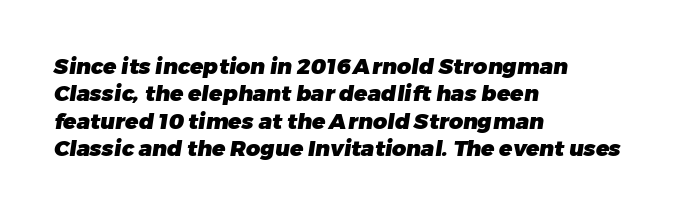
The lines sit at an ordinary, default distance from one another. Has an underline been added? It has not. As a designer I'd log this as weight 700, bold. Reading down the block, your eye returns to a fixed left position each line. Nobody touched the tracking dial on this one.
